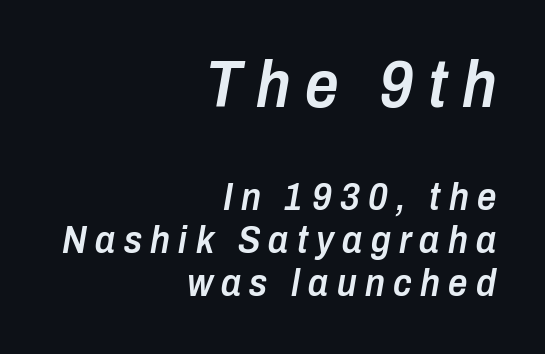
On the weight axis this lands at semibold, roughly 600. The line-height multiplier appears low, near solid setting. Emphasis-style slanted type is in use. The typesetter chose a ragged-left arrangement here. The tracking jumps out immediately: characters are airy and widely separated. Think of a printed novel: that variable character pitch is what you see here.
